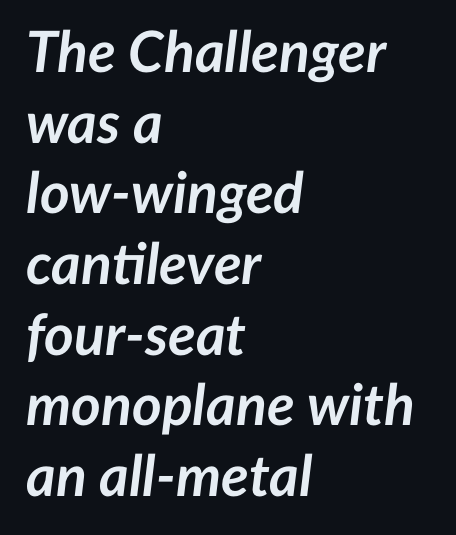
The image shows 57 px semibold type, italic (leaning right); set left-aligned, line spacing 1.24x, normal letter spacing, not underlined; low stroke contrast and a medium x-height.
